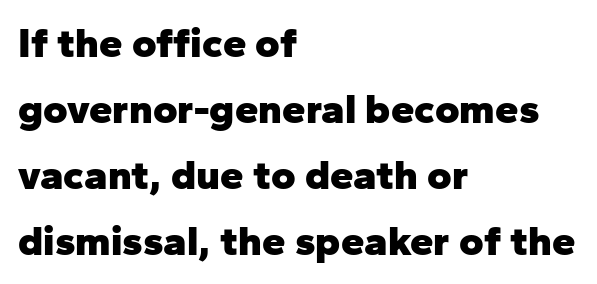
{"serif": "no", "italic": "no", "bold": "yes", "weight": "heavy", "width": "normal", "stroke_contrast": "low", "x_height": "medium", "monospaced": "no", "underline": "no", "align": "left", "line_spacing": "normal", "line_spacing_ratio": 1.57, "letter_spacing": "normal", "letter_spacing_em": 0.0, "glyph_px": 42}
